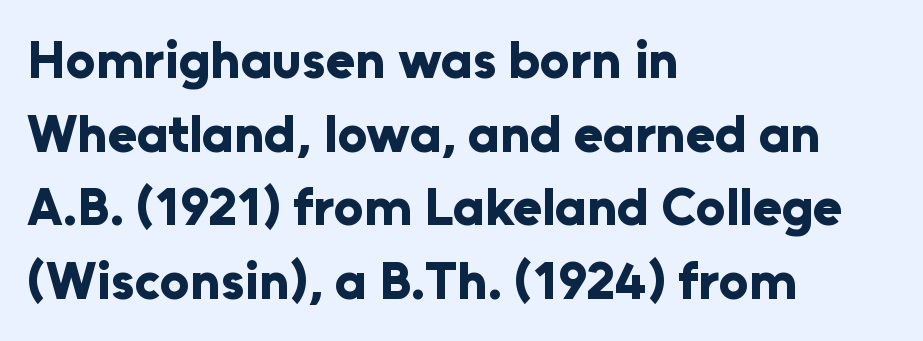
Think of a printed novel: that variable character pitch is what you see here. The letters stand upright; this is a roman face. Font category for this specimen: sans-serif. Notice how thick the strokes are: this is what a full bold looks like.
